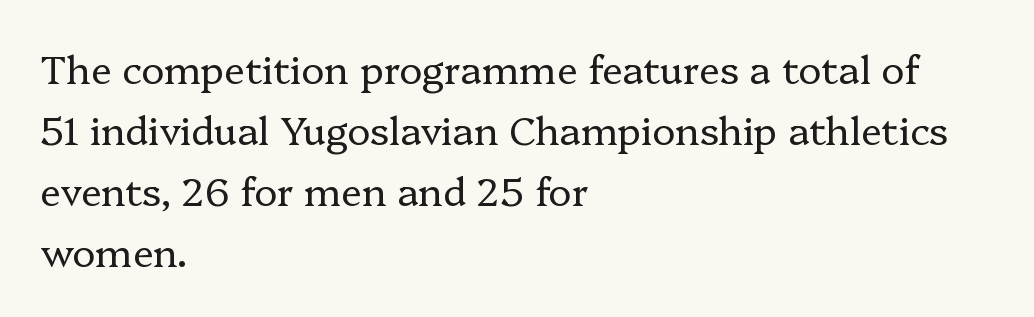
{"serif": "yes", "italic": "no", "bold": "no", "weight": "regular", "width": "normal", "stroke_contrast": "low", "x_height": "medium", "monospaced": "no", "underline": "no", "align": "left", "line_spacing": "normal", "line_spacing_ratio": 1.56, "letter_spacing": "normal", "letter_spacing_em": 0.0, "glyph_px": 39}
